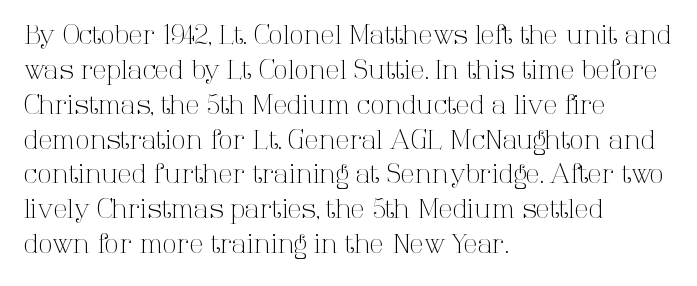
The strip under each line holds only bare page. Short note: letters normally spaced. The axis of the letterforms is exactly vertical. Line spacing here is normal. The rendering anchors every line to the left-hand side.
